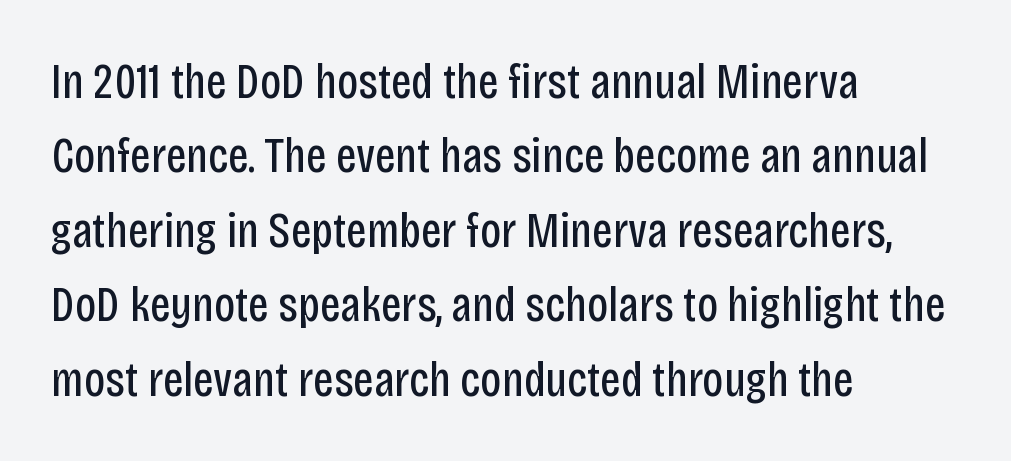
The image shows 50 px regular-weight, condensed sans-serif type, upright; set left-aligned, normal line spacing (1.49x), normal letter spacing, not underlined; low stroke contrast and a large x-height.
